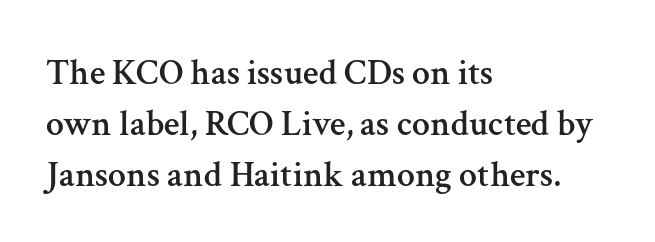
This sample uses a serif face. Quick note: interline space is typical. The paragraph shown leans on its left margin. Each letter keeps its own natural width here, so spacing adapts to shape. A typesetter would mark this as roman, not italic.
